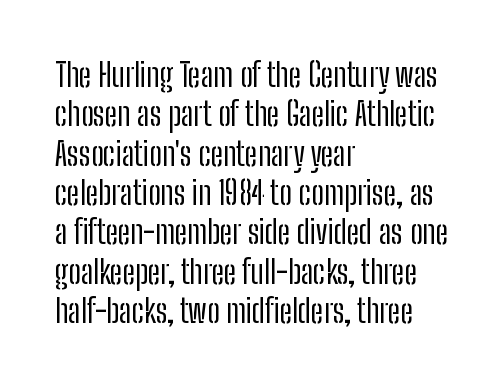
Nope, no serifs anywhere on these letters. The string is rendered with underlining switched off. Short note: letters normally spaced. This reads as an unemphasized weight, regular at the heaviest.
